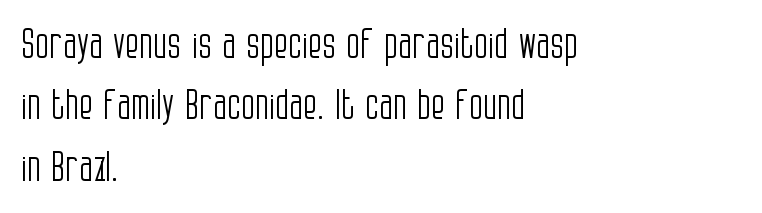
It's the straight-up-and-down kind of type. Layout note: lines flush left. Does extra space separate the letters? No, they use regular spacing. Beneath every word, the page is bare. The passage shown is typeset with a sans-serif family.
